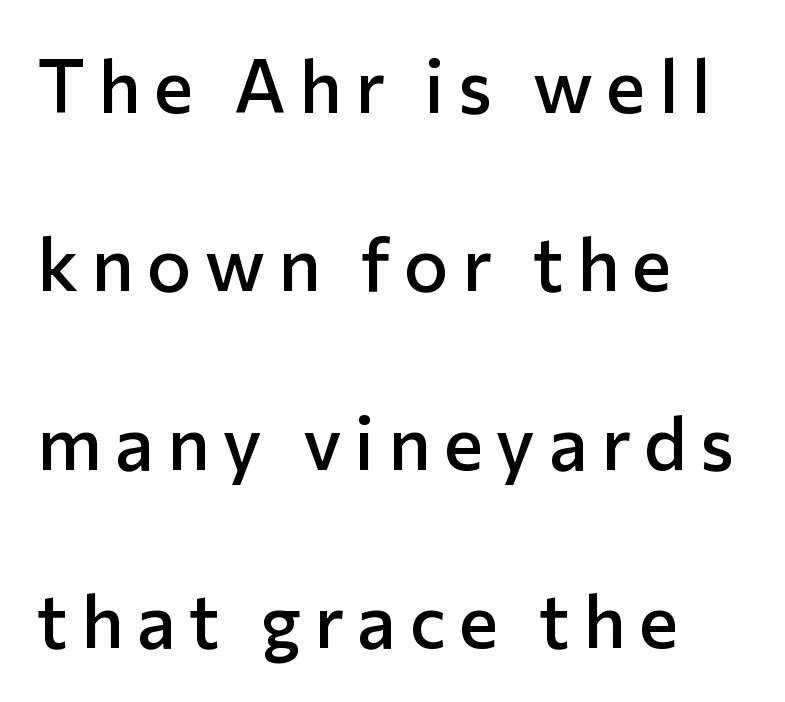
{"serif": "no", "italic": "no", "bold": "semi", "weight": "semibold", "width": "normal", "stroke_contrast": "low", "x_height": "medium", "monospaced": "no", "underline": "no", "align": "left", "line_spacing": "loose", "line_spacing_ratio": 2.41, "glyph_px": 74}
